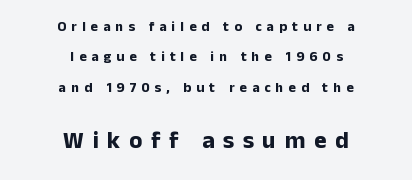
Q: Is the text bold? A: Yes.
Q: Is the text italic (slanted)? A: No, it is upright.
Q: Is the text underlined? A: No.
Q: How is the paragraph aligned? A: Centered.
Q: Is the spacing between letters normal or unusually wide? A: Unusually wide.
Q: Is the spacing between lines tight, normal or loose? A: Loose.
Q: Which block of text is set in a larger size, the first (top) or the second (bottom)? A: The second (bottom) one.
